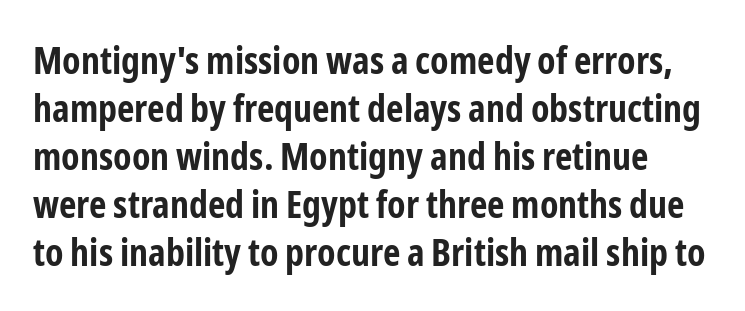
{"serif": "no", "italic": "no", "bold": "yes", "weight": "bold", "width": "condensed", "stroke_contrast": "low", "x_height": "medium", "monospaced": "no", "underline": "no", "line_spacing": "normal", "line_spacing_ratio": 1.26, "letter_spacing": "normal", "letter_spacing_em": 0.0, "glyph_px": 38}
